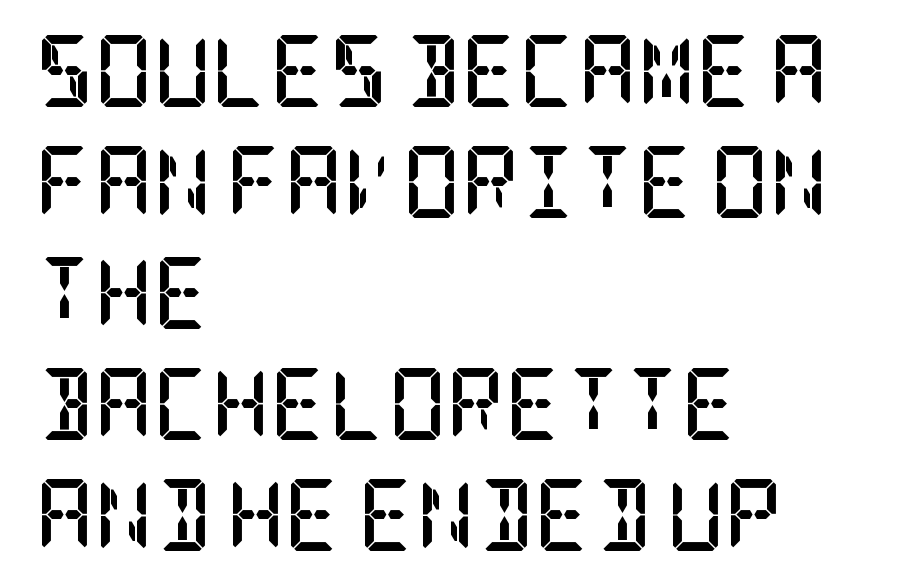
{"serif": "yes", "italic": "no", "bold": "yes", "weight": "semibold", "width": "condensed", "stroke_contrast": "low", "x_height": "large", "underline": "no", "align": "left", "line_spacing": "normal", "line_spacing_ratio": 1.54, "letter_spacing": "normal", "letter_spacing_em": 0.0, "glyph_px": 72}
